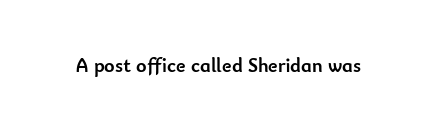
The image shows 20 px bold type, upright; set normal letter spacing, not underlined.
